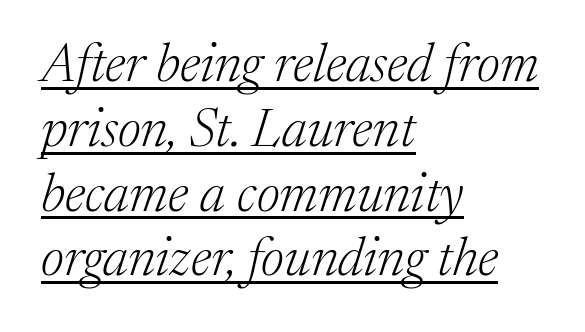
Short note: letters normally spaced. The rendered words wear a rule along their underside. These lines were composed using italics. Think of a printed novel: that variable character pitch is what you see here. You can tell from the footed stems that serif type was used. This reads as an unemphasized weight, regular at the heaviest.
